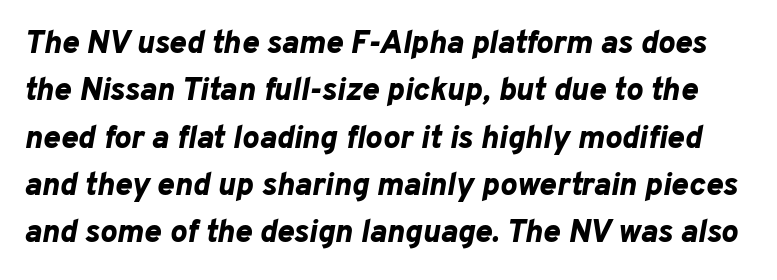
{"italic": "yes", "lean": "right", "slant_degrees": 10, "bold": "yes", "weight": "bold", "width": "normal", "stroke_contrast": "low", "x_height": "medium", "monospaced": "no", "underline": "no", "line_spacing": "normal", "line_spacing_ratio": 1.48, "letter_spacing": "normal", "letter_spacing_em": 0.0, "glyph_px": 32}
